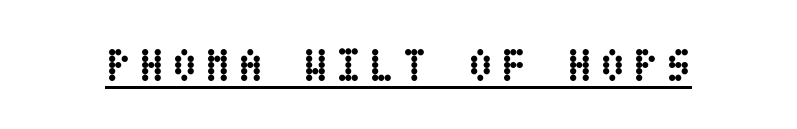
The image shows 46 px semibold, condensed type, upright; set underlined; low stroke contrast and a large x-height.
